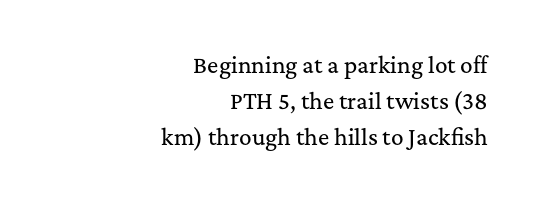
This rendering features lettering with no underline. The typography opts for an upright posture over an oblique one. The letterforms sit shoulder to shoulder at normal distance. Leftover space on each line is placed entirely before the opening word.
